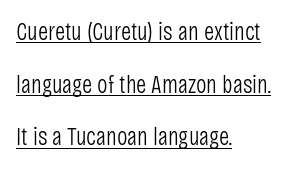
Think standard paragraph weight, or any step lighter than that. The string is rendered with underlining switched on. The rag falls on the right side of this text block. No extra tracking has been applied to these lines.
